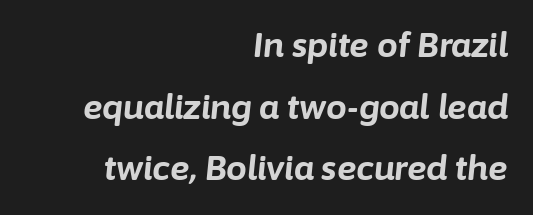
Q: Is the text bold? A: Yes.
Q: Is the text italic (slanted)? A: Yes, it leans right by about 6 degrees.
Q: Is the text underlined? A: No.
Q: How is the paragraph aligned? A: Right-aligned.
Q: Is the spacing between letters normal or unusually wide? A: Normal.
Q: Width (condensed, normal, or wide)? A: Normal.
Q: Stroke contrast? A: Low.
Q: x-height? A: Medium.
Q: Monospaced? A: No.
